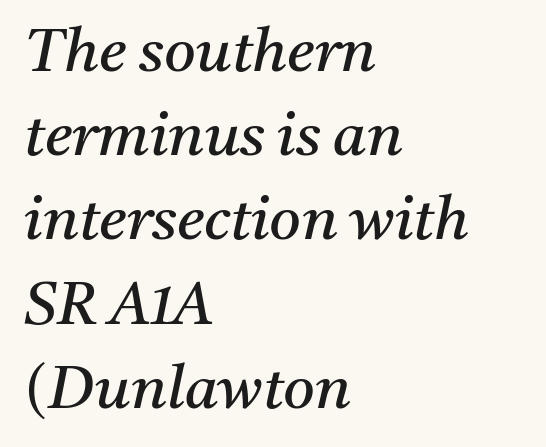
The image shows 61 px regular-weight serif type, italic (leaning right); set left-aligned, normal line spacing (1.38x), normal letter spacing, not underlined; medium stroke contrast and a medium x-height.
